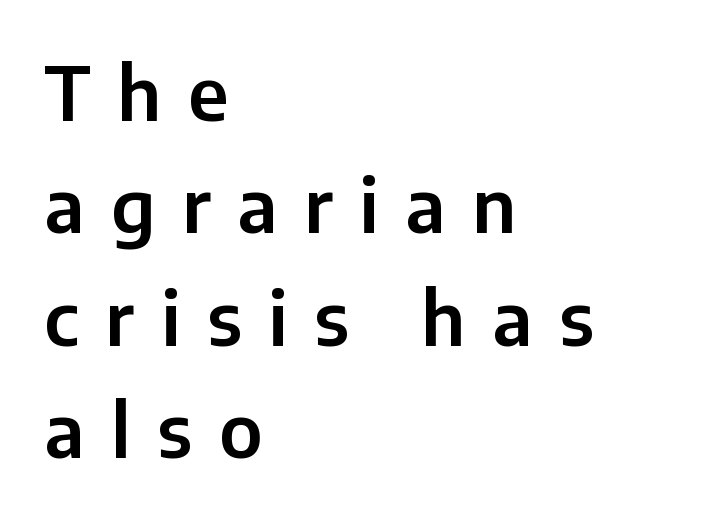
What stands out about the letter spacing? Its width — letters are far apart. Character widths vary here, with narrow letters taking less room than wide ones. The lettering stays uniformly vertical, giving the passage a roman look. Rows of type keep a routine distance in the vertical direction. The passage shown is not underscored anywhere. Horizontally, the lines are justified to the leading edge only.
